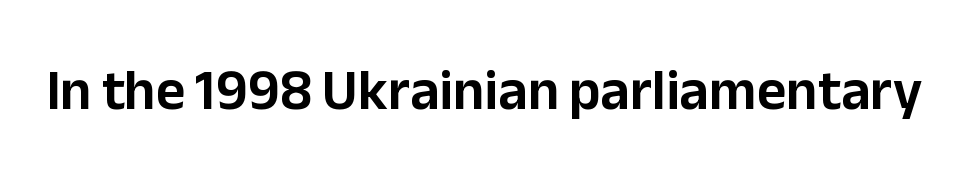
The letters advance in unequal steps, a hallmark of proportional type. The characters display no serif detailing; their extremities are plain. Ascenders rise straight up at ninety degrees. In terms of letterspacing, this is plain default setting. Decoration check: the copy has no underline.
